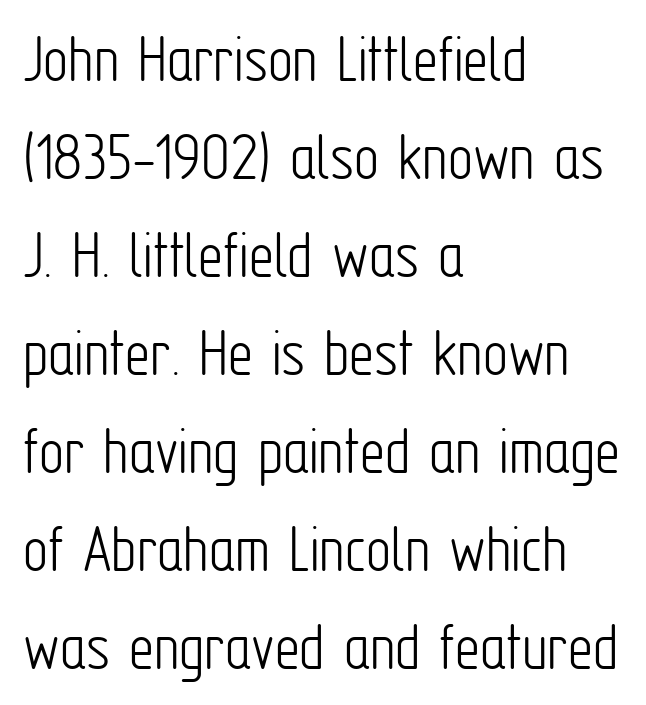
The image shows 70 px light, condensed sans-serif type, upright; set left-aligned, normal line spacing (1.4x), normal letter spacing, not underlined; low stroke contrast and a medium x-height.
